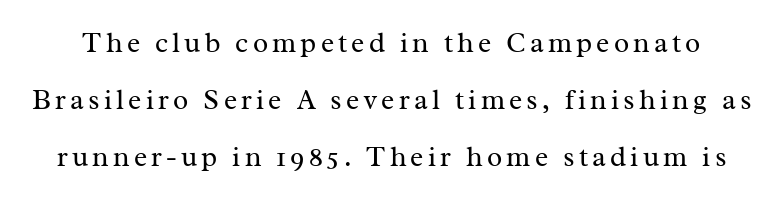
Q: Is the text bold? A: No.
Q: Is the text italic (slanted)? A: No, it is upright.
Q: Is the typeface a serif or a sans-serif typeface? A: Serif.
Q: Is the text underlined? A: No.
Q: Is the spacing between lines tight, normal or loose? A: Loose.
Q: Width (condensed, normal, or wide)? A: Normal.
Q: Stroke contrast? A: Medium.
Q: x-height? A: Medium.
Q: Monospaced? A: No.
